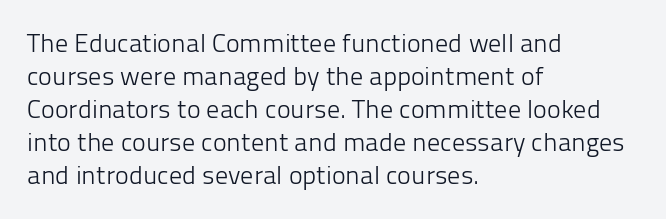
Q: Is the text bold? A: No.
Q: Is the text italic (slanted)? A: No, it is upright.
Q: Is the text underlined? A: No.
Q: How is the paragraph aligned? A: Left-aligned.
Q: Is the spacing between letters normal or unusually wide? A: Normal.
Q: Is the spacing between lines tight, normal or loose? A: Normal.
